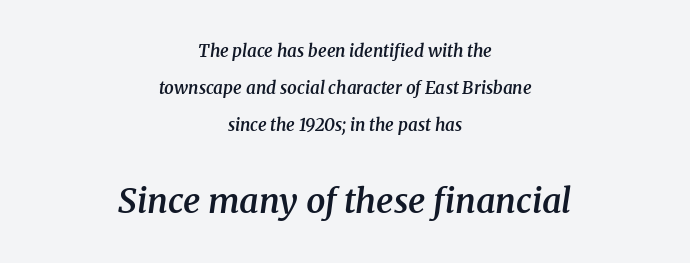
Q: Is the text bold? A: Semi-bold.
Q: Is the text italic (slanted)? A: Yes, it leans right by about 8 degrees.
Q: Is the typeface a serif or a sans-serif typeface? A: Serif.
Q: Is the text underlined? A: No.
Q: How is the paragraph aligned? A: Centered.
Q: Is the spacing between letters normal or unusually wide? A: Normal.
Q: Is the spacing between lines tight, normal or loose? A: Loose.
Q: Which block of text is set in a larger size, the first (top) or the second (bottom)? A: The second (bottom) one.
Q: Width (condensed, normal, or wide)? A: Normal.
Q: Stroke contrast? A: Medium.
Q: x-height? A: Medium.
Q: Monospaced? A: No.
